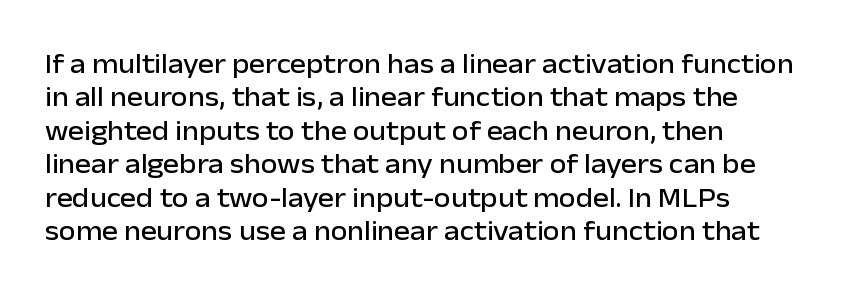
Just letters on the line, the space beneath them empty. This is roman type, the default non-slanted kind. Words appear dense and cohesive because spacing is normal.
